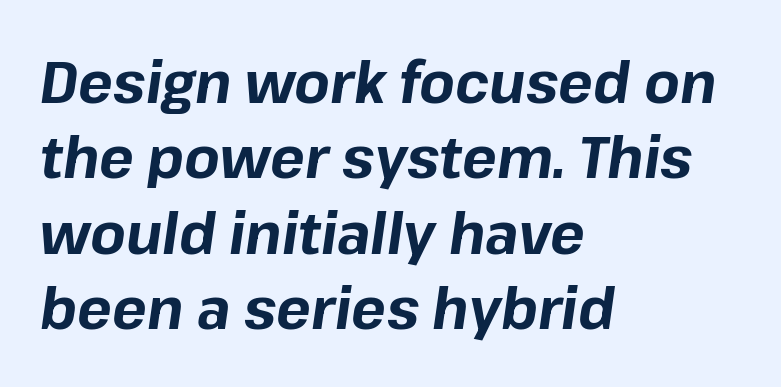
Q: Is the text bold? A: Yes.
Q: Is the text italic (slanted)? A: Yes, it leans right by about 8 degrees.
Q: Is the text underlined? A: No.
Q: How is the paragraph aligned? A: Left-aligned.
Q: Is the spacing between letters normal or unusually wide? A: Normal.
Q: Is the spacing between lines tight, normal or loose? A: Normal.
Q: Width (condensed, normal, or wide)? A: Normal.
Q: Stroke contrast? A: Low.
Q: x-height? A: Medium.
Q: Monospaced? A: No.
